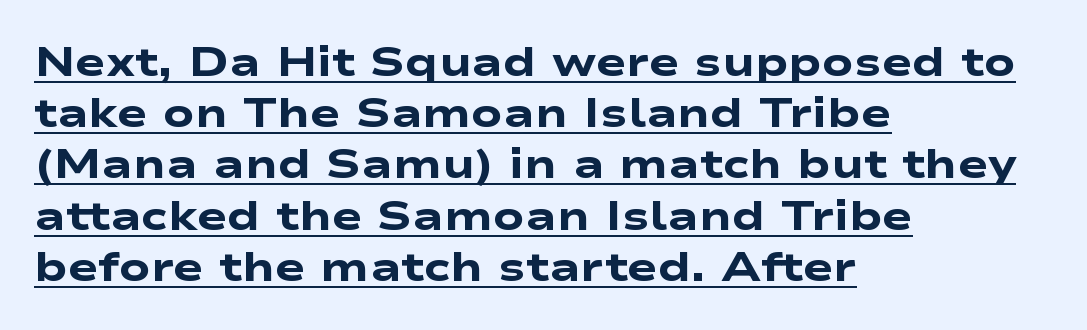
Think of a printed novel: that variable character pitch is what you see here. The rendering uses the underline text-decoration. A sans-serif font was chosen for this passage. Normally led — the rows are evenly, conventionally spaced. The line texture is even and compact thanks to regular tracking.
